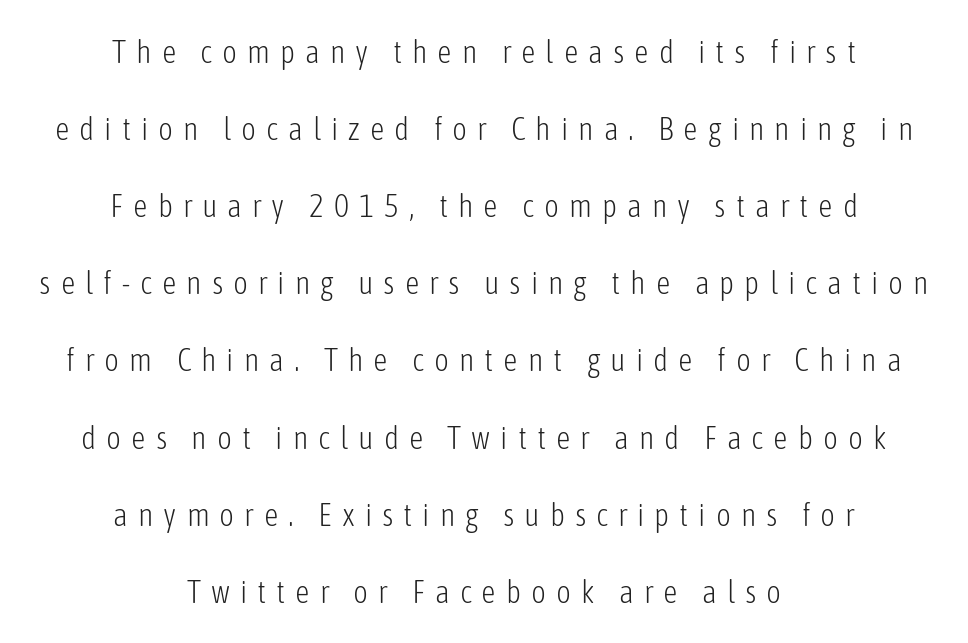
The image shows 32 px light, condensed sans-serif type, upright; set centered, loose line spacing (2.41x), unusually wide letter spacing (+0.31 em), not underlined; low stroke contrast and a medium x-height.
